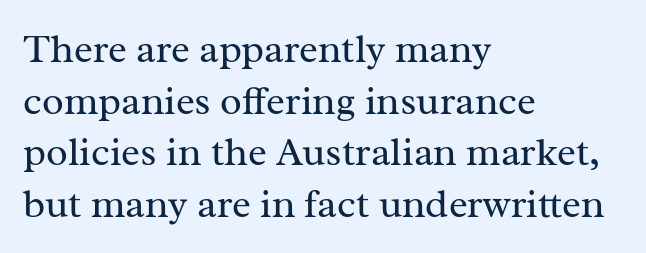
Q: Is the text bold? A: No.
Q: Is the text italic (slanted)? A: No, it is upright.
Q: Is the typeface a serif or a sans-serif typeface? A: Serif.
Q: Is the text underlined? A: No.
Q: How is the paragraph aligned? A: Left-aligned.
Q: Is the spacing between letters normal or unusually wide? A: Normal.
Q: Is the spacing between lines tight, normal or loose? A: Normal.
Q: Width (condensed, normal, or wide)? A: Normal.
Q: Stroke contrast? A: Medium.
Q: x-height? A: Medium.
Q: Monospaced? A: No.
